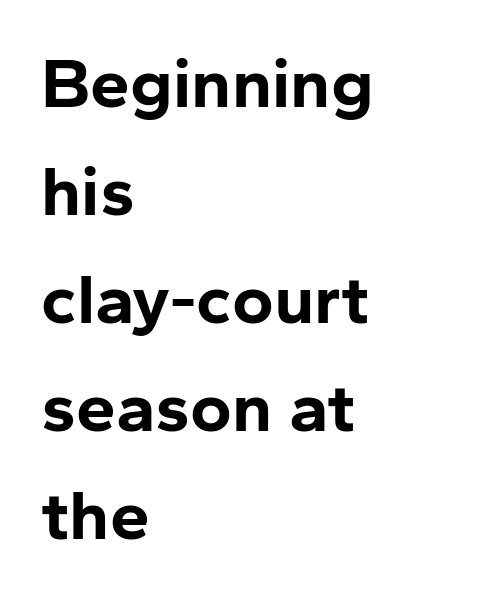
Q: Is the text bold? A: Yes.
Q: Is the text italic (slanted)? A: No, it is upright.
Q: Is the typeface a serif or a sans-serif typeface? A: Sans-serif.
Q: Is the text underlined? A: No.
Q: How is the paragraph aligned? A: Left-aligned.
Q: Is the spacing between letters normal or unusually wide? A: Normal.
Q: Is the spacing between lines tight, normal or loose? A: Normal.
Q: Width (condensed, normal, or wide)? A: Normal.
Q: Stroke contrast? A: Low.
Q: x-height? A: Medium.
Q: Monospaced? A: No.
